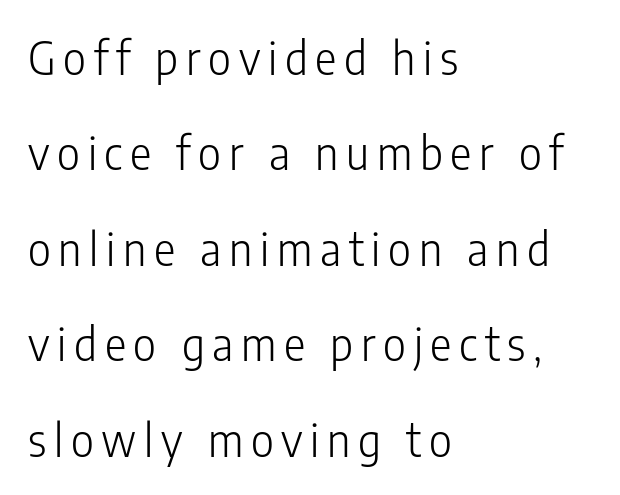
These lines stack with their left ends in a neat column. Bare-footed words on every line. Varying glyph widths throughout — classic text-font behaviour. A light-to-regular cut is what we see here. Successive baselines arrive slowly, with a big drop between each. These lines were composed using upright roman letters.
